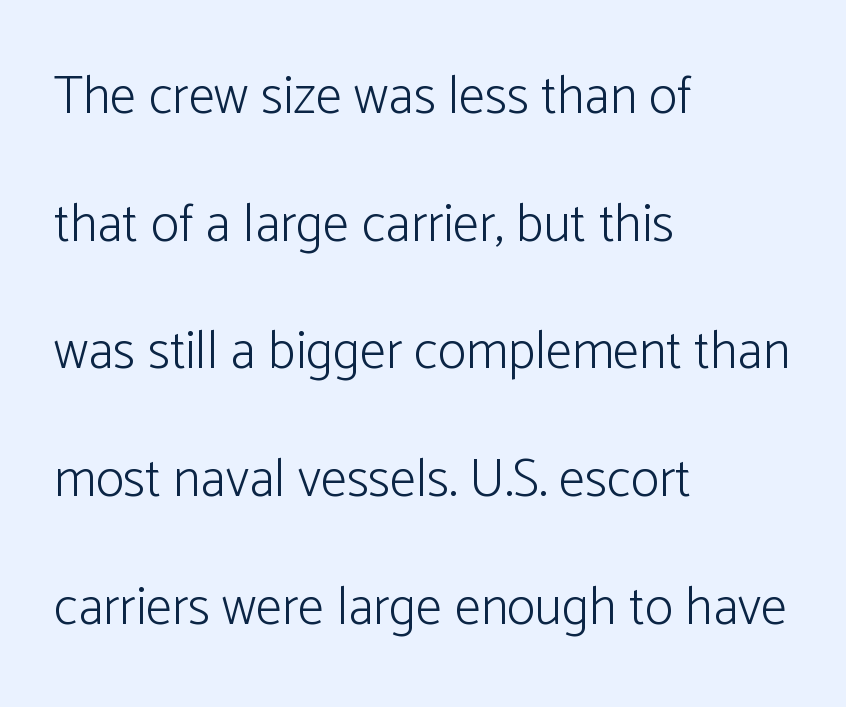
The space directly below the letters is spotless. Posture: vertical. The letterforms sit at book weight or below. Is the block centered? No — it sits flush against the left margin.
